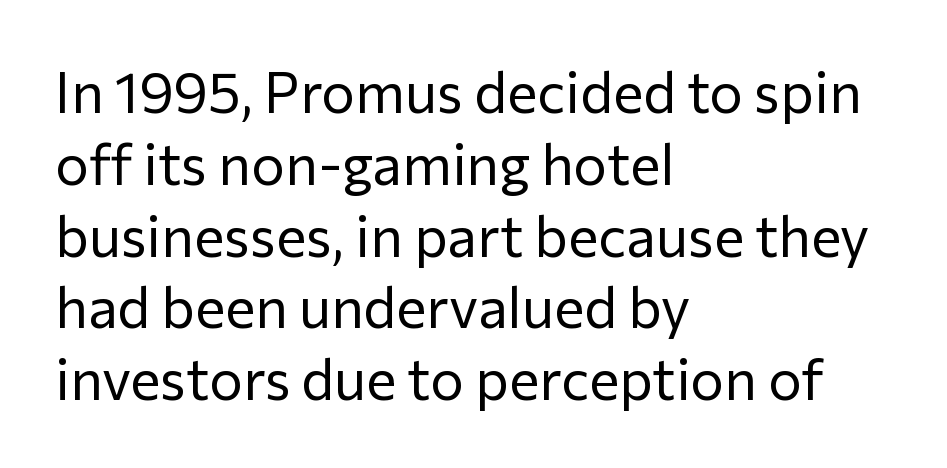
Q: Is the text bold? A: No.
Q: Is the text italic (slanted)? A: No, it is upright.
Q: Is the typeface a serif or a sans-serif typeface? A: Sans-serif.
Q: Is the text underlined? A: No.
Q: How is the paragraph aligned? A: Left-aligned.
Q: Is the spacing between letters normal or unusually wide? A: Normal.
Q: Is the spacing between lines tight, normal or loose? A: Normal.
Q: Width (condensed, normal, or wide)? A: Normal.
Q: Stroke contrast? A: Low.
Q: x-height? A: Medium.
Q: Monospaced? A: No.
